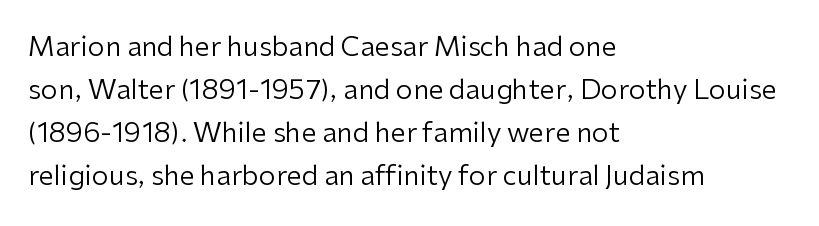
The image shows 27 px text type, upright; set left-aligned, normal line spacing (1.59x), normal letter spacing, not underlined.
